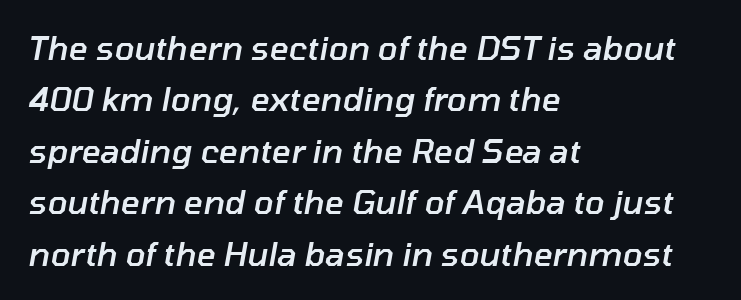
Nobody drew a line under any word here. The rendering anchors every line to the left-hand side. This sample keeps an unexceptional amount of space between lines. A typesetter would call this zero additional tracking. Think of a printed novel: that variable character pitch is what you see here.
